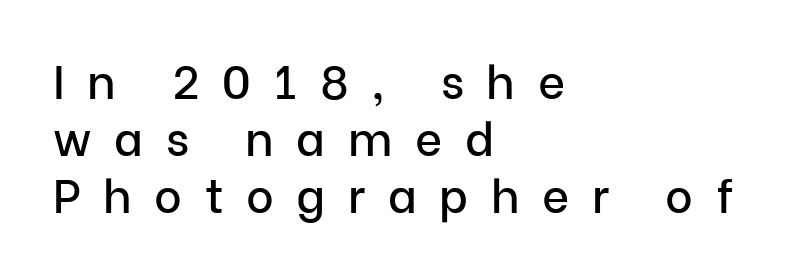
{"serif": "no", "italic": "no", "width": "normal", "stroke_contrast": "low", "x_height": "medium", "monospaced": "no", "underline": "no", "align": "left", "line_spacing_ratio": 1.21, "letter_spacing": "wide", "letter_spacing_em": 0.48, "glyph_px": 47}
